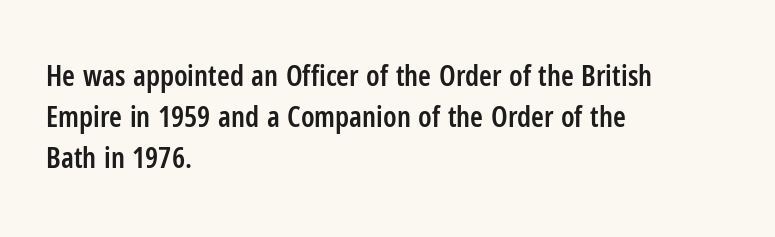
The image shows 29 px semibold, condensed sans-serif type, upright; set left-aligned, normal line spacing (1.42x), normal letter spacing, not underlined; low stroke contrast and a medium x-height.
